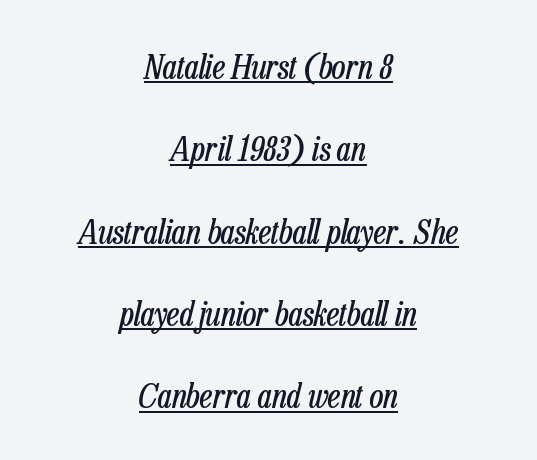
Q: Is the text bold? A: No.
Q: Is the text italic (slanted)? A: Yes, it leans right by about 13 degrees.
Q: Is the text underlined? A: Yes.
Q: How is the paragraph aligned? A: Centered.
Q: Is the spacing between letters normal or unusually wide? A: Normal.
Q: Is the spacing between lines tight, normal or loose? A: Loose.
Q: Width (condensed, normal, or wide)? A: Condensed.
Q: Stroke contrast? A: Low.
Q: x-height? A: Medium.
Q: Monospaced? A: No.
